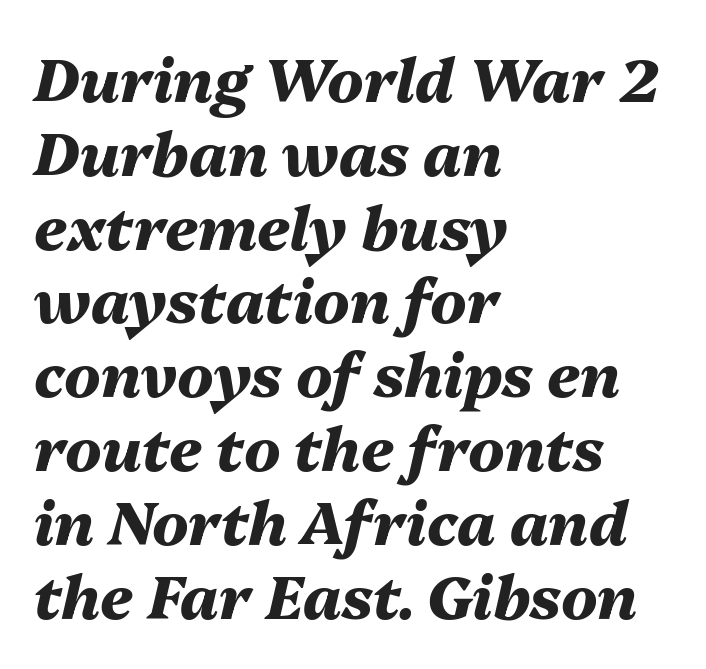
Letter spacing: default. Descender tails drop into unmarked territory. Is the type bold? Yes — the strokes are clearly thick and heavy. Visually the block forms a straight wall on the left and a jagged coastline on the right.
